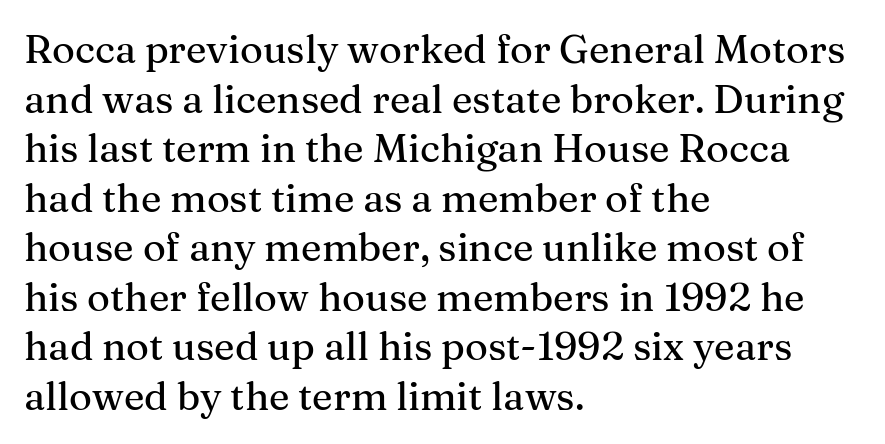
I'd call this a serif setting — the letters wear small feet. Does the lettering tilt? It doesn't — this is upright. Leftover space on each line is placed entirely after the last word. Each letter keeps its own natural width here, so spacing adapts to shape. The line texture is even and compact thanks to regular tracking. The area under the type is left untouched.
